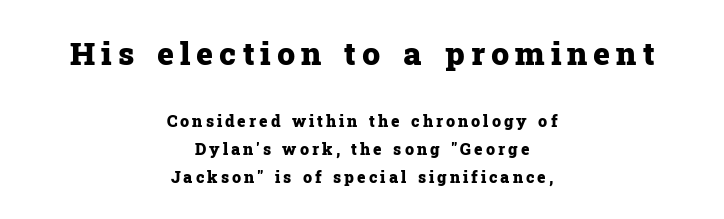
Stroke terminals: seriffed. Notice how the stems are strictly vertical — no italics here. If you folded the block vertically in half, each line would mirror itself in length. Varying glyph widths throughout — classic text-font behaviour. Quick note: underline off. Type size steps down from the first block to the second.
